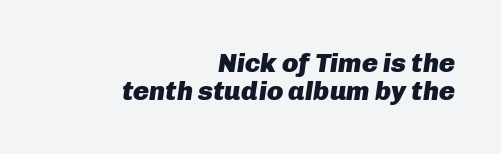
Quick note: italic. Typographic density is high because the face is bold. Clear beneath every line of the passage. The vertical gap from one line to the next is small. The typesetter chose a ragged-left arrangement here. Look at the tracking — it's just the regular setting, nothing added.
